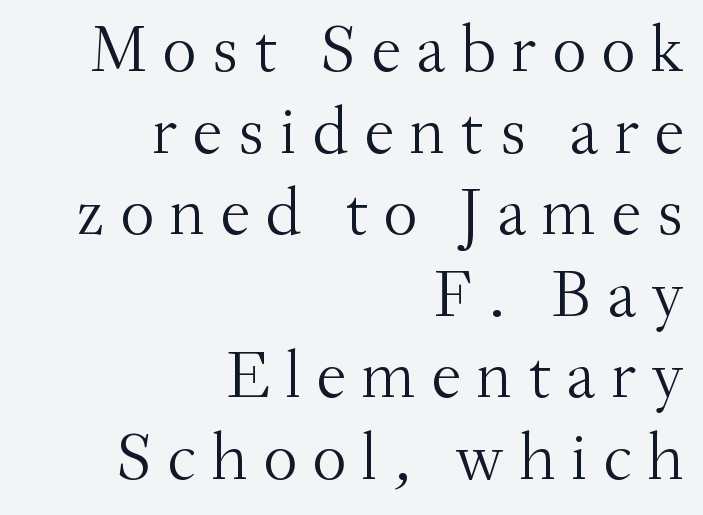
{"serif": "yes", "italic": "no", "bold": "no", "weight": "light", "width": "normal", "stroke_contrast": "medium", "x_height": "small", "monospaced": "no", "underline": "no", "align": "right", "line_spacing_ratio": 1.2, "letter_spacing": "wide", "letter_spacing_em": 0.22, "glyph_px": 68}
